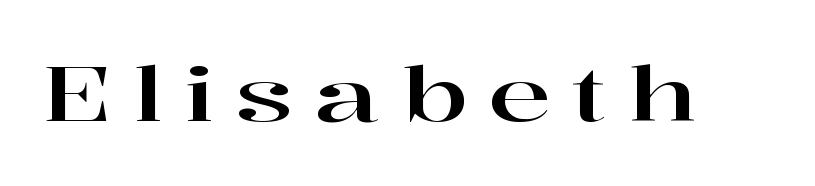
Character widths vary here, with narrow letters taking less room than wide ones. Nope, not italic — everything's standing straight. Honestly, there is no underline to notice here at all. Between one letter and the next there's a generous, obvious gap.
